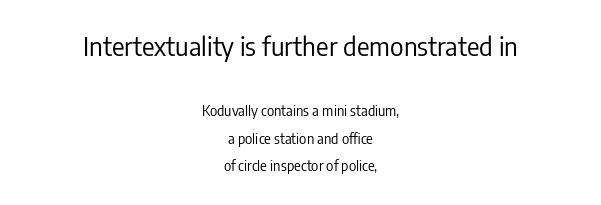
The image shows 26 px text type, upright; set centered, loose line spacing (1.97x), normal letter spacing, not underlined; the first (top) block is 1.86x larger.
